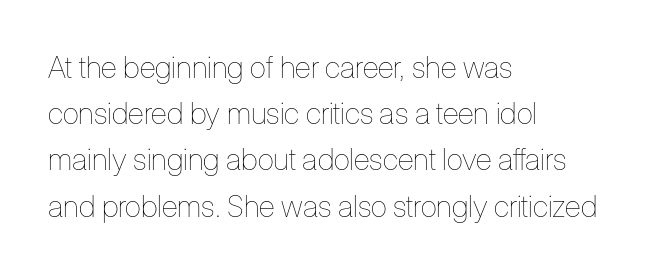
Regarding leading, the lines here are spaced in the standard way. Here the glyphs are tracked normally, forming tight word shapes. Beneath every word, the page is bare. Looks like regular typesetting: each glyph gets only the width it needs. No letter is thick-stroked: the sample isn't bold. Is there any slant? The stems are plumb.
